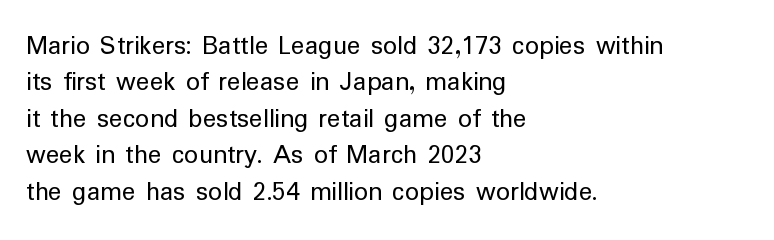
Q: Is the text bold? A: No.
Q: Is the text italic (slanted)? A: No, it is upright.
Q: Is the typeface a serif or a sans-serif typeface? A: Sans-serif.
Q: Is the text underlined? A: No.
Q: How is the paragraph aligned? A: Left-aligned.
Q: Is the spacing between letters normal or unusually wide? A: Normal.
Q: Is the spacing between lines tight, normal or loose? A: Normal.
Q: Width (condensed, normal, or wide)? A: Normal.
Q: Stroke contrast? A: Low.
Q: x-height? A: Medium.
Q: Monospaced? A: No.
